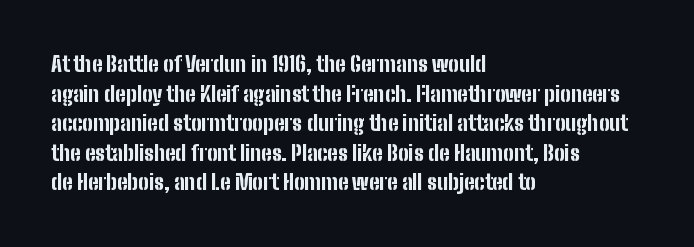
The image shows 21 px bold type, upright; set left-aligned, normal line spacing (1.41x), normal letter spacing, not underlined.
